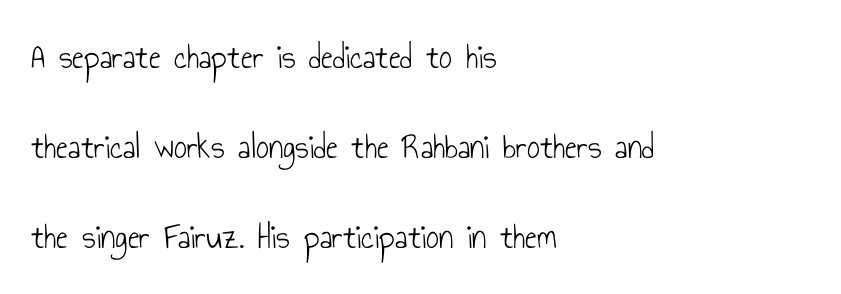
What's the leading like? Stretched, with rows far apart. This rendering leaves character spacing at its baseline value. Visually the block forms a straight wall on the left and a jagged coastline on the right. The passage shown is typed in a proportional face where columns would drift. The passage shown is not bold in any degree. Rendered with straight, roman letterforms.
